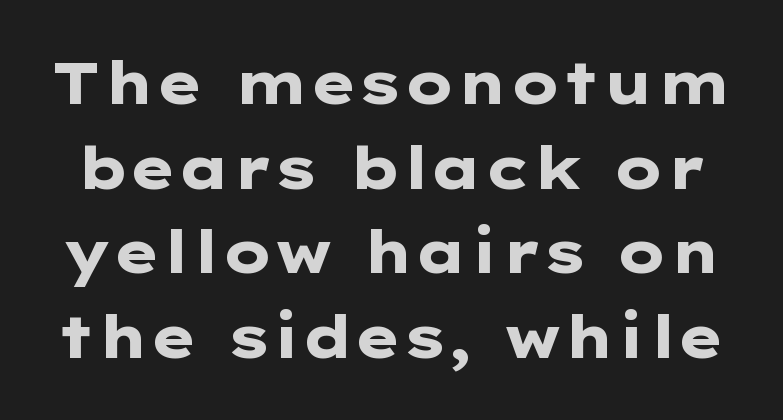
{"serif": "no", "italic": "no", "bold": "yes", "weight": "heavy", "width": "wide", "stroke_contrast": "low", "x_height": "medium", "underline": "no", "line_spacing": "normal", "line_spacing_ratio": 1.46, "letter_spacing": "normal", "letter_spacing_em": 0.0, "glyph_px": 58}
